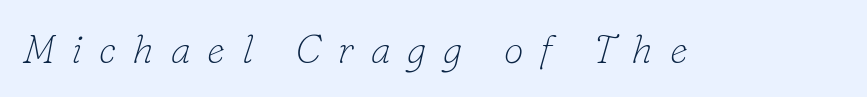
Each letter keeps its own natural width here, so spacing adapts to shape. Is this a heavy cut? Hardly; it is regular or lighter. Has an underline been added? It has not. Short note: letters widely spaced. Emphasis-style slanted type is in use.
